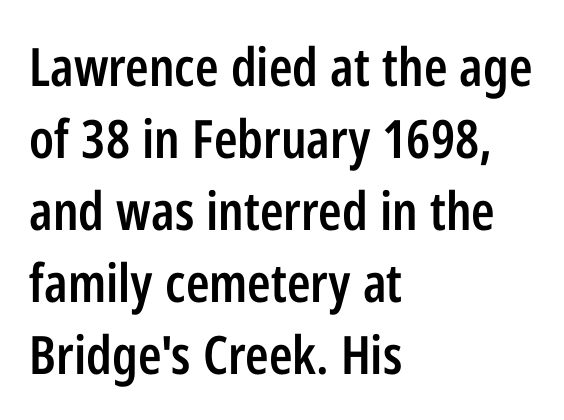
{"serif": "no", "italic": "no", "bold": "semi", "weight": "semibold", "width": "condensed", "stroke_contrast": "low", "x_height": "medium", "monospaced": "no", "underline": "no", "align": "left", "line_spacing": "normal", "line_spacing_ratio": 1.36, "letter_spacing": "normal", "letter_spacing_em": 0.0, "glyph_px": 53}
